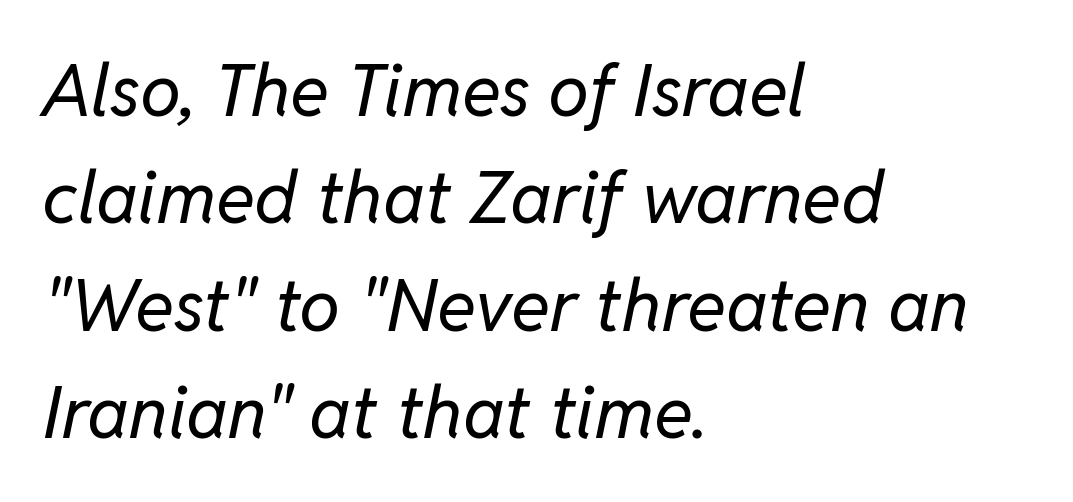
Q: Is the text bold? A: No.
Q: Is the text italic (slanted)? A: Yes, it leans right by about 11 degrees.
Q: Is the text underlined? A: No.
Q: How is the paragraph aligned? A: Left-aligned.
Q: Is the spacing between letters normal or unusually wide? A: Normal.
Q: Is the spacing between lines tight, normal or loose? A: Normal.
Q: Width (condensed, normal, or wide)? A: Normal.
Q: Stroke contrast? A: Low.
Q: x-height? A: Medium.
Q: Monospaced? A: No.
